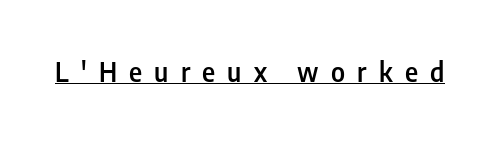
Q: Is the text bold? A: Semi-bold.
Q: Is the text italic (slanted)? A: No, it is upright.
Q: Is the text underlined? A: Yes.
Q: Is the spacing between letters normal or unusually wide? A: Unusually wide.
